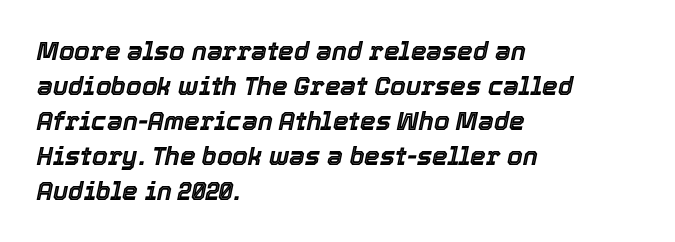
{"italic": "yes", "lean": "right", "slant_degrees": 12, "underline": "no", "align": "left", "line_spacing": "normal", "line_spacing_ratio": 1.4, "letter_spacing": "normal", "letter_spacing_em": 0.0, "glyph_px": 25}
